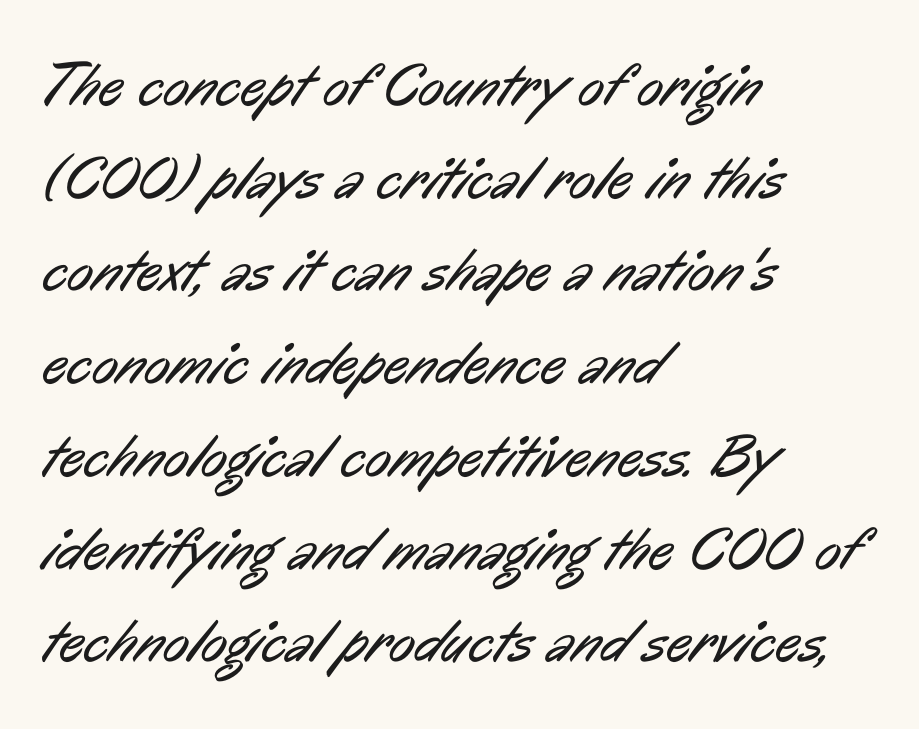
{"serif": "no", "bold": "no", "weight": "regular", "width": "condensed", "stroke_contrast": "low", "x_height": "medium", "monospaced": "no", "underline": "no", "align": "left", "line_spacing": "normal", "line_spacing_ratio": 1.52, "letter_spacing": "normal", "letter_spacing_em": 0.0, "glyph_px": 61}
